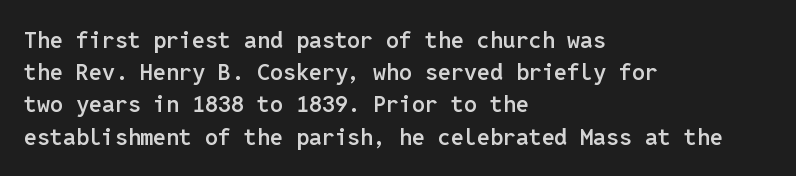
Q: Is the text bold? A: Semi-bold.
Q: Is the text italic (slanted)? A: No, it is upright.
Q: Is the text underlined? A: No.
Q: How is the paragraph aligned? A: Left-aligned.
Q: Is the spacing between letters normal or unusually wide? A: Normal.
Q: Is the spacing between lines tight, normal or loose? A: Normal.
